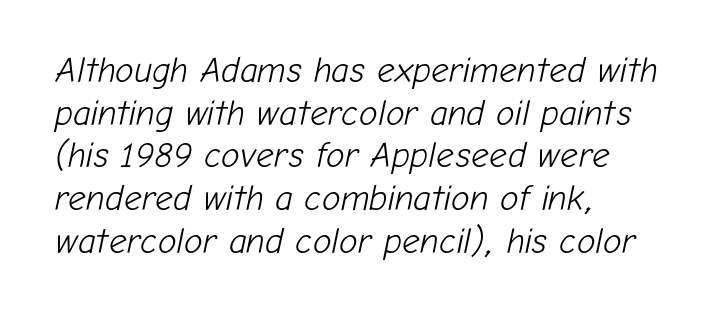
{"italic": "yes", "lean": "right", "slant_degrees": 12, "bold": "no", "weight": "light", "width": "normal", "stroke_contrast": "low", "x_height": "medium", "monospaced": "no", "underline": "no", "align": "left", "line_spacing_ratio": 1.22, "letter_spacing": "normal", "letter_spacing_em": 0.0, "glyph_px": 35}
